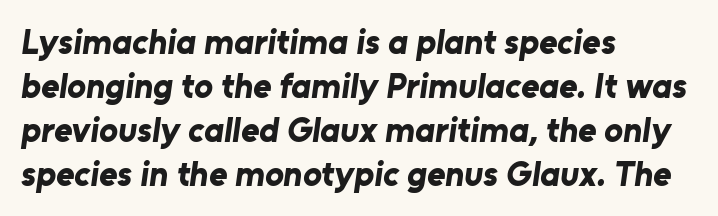
The image shows 35 px bold sans-serif type; set left-aligned, normal line spacing (1.26x), normal letter spacing, not underlined; low stroke contrast and a medium x-height.
